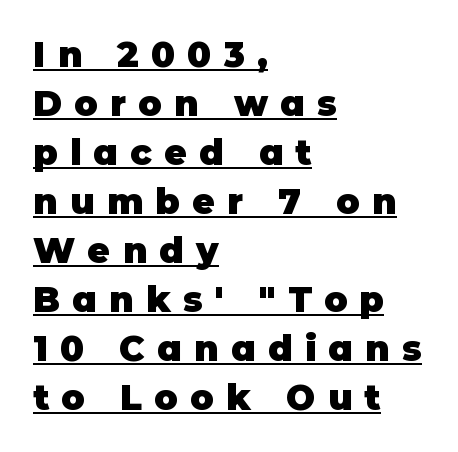
Horizontally, the lines are justified to the leading edge only. A dark, heavy texture on the line: the type is bold. Here the glyphs are tracked loosely, breaking word shapes into spaced letters. A typesetter would label this face a sans. What decoration does the sample have? An underline. In terms of posture, this sample is upright.
